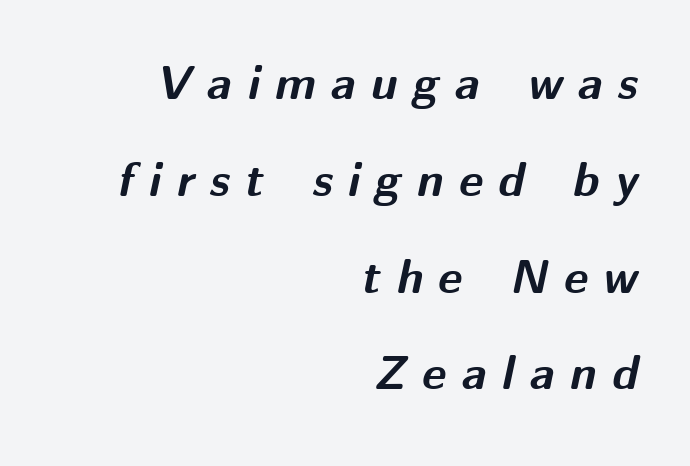
{"italic": "yes", "lean": "right", "slant_degrees": 12, "bold": "yes", "weight": "bold", "width": "normal", "stroke_contrast": "medium", "x_height": "medium", "monospaced": "no", "underline": "no", "align": "right", "line_spacing": "loose", "line_spacing_ratio": 2.06, "letter_spacing": "wide", "letter_spacing_em": 0.33, "glyph_px": 47}
